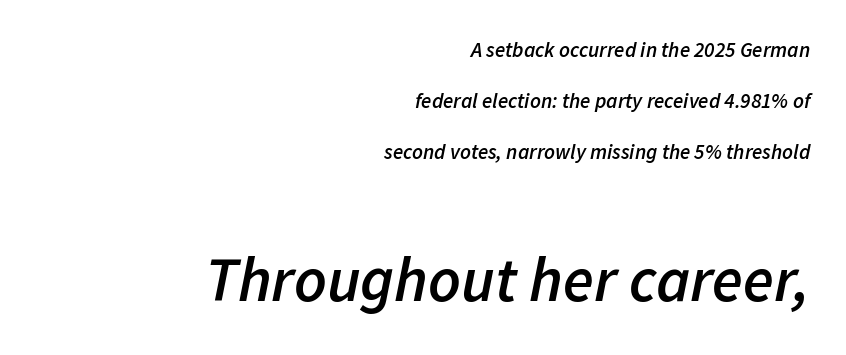
The image shows 63 px semibold type, italic (leaning right); set right-aligned, loose line spacing (2.42x), normal letter spacing, not underlined; the second (bottom) block is 3.0x larger; low stroke contrast and a medium x-height.
